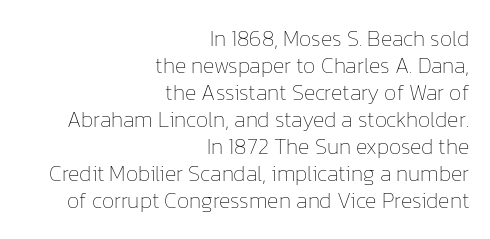
Letter spacing: default. A student would call this right alignment; a typographer would say flush right, rag left. Lines of text with bare space underneath. The characters are drawn with everyday or finer stroke widths. Does the lettering tilt? It doesn't — this is upright.
